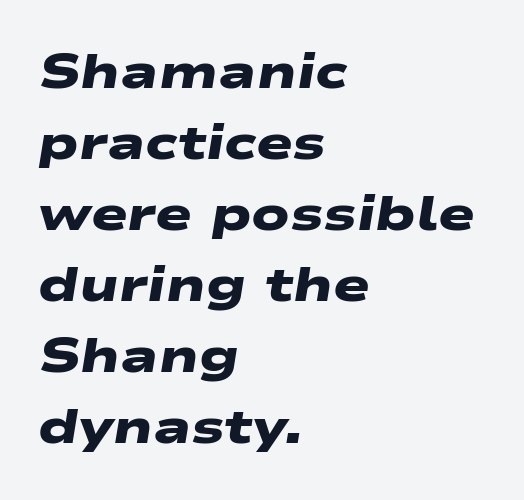
{"serif": "no", "bold": "yes", "weight": "heavy", "width": "wide", "stroke_contrast": "low", "x_height": "medium", "monospaced": "no", "underline": "no", "align": "left", "line_spacing": "normal", "line_spacing_ratio": 1.45, "letter_spacing": "normal", "letter_spacing_em": 0.0, "glyph_px": 49}
